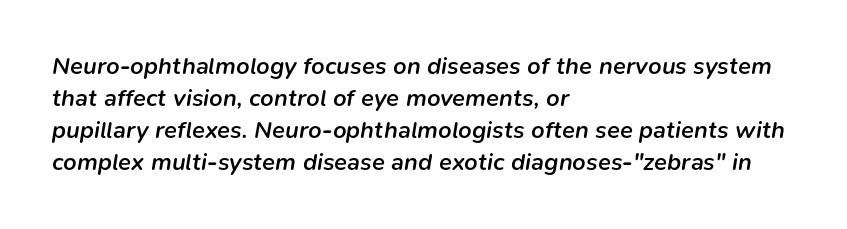
{"italic": "yes", "lean": "right", "slant_degrees": 9, "bold": "semi", "underline": "no", "align": "left", "line_spacing": "normal", "line_spacing_ratio": 1.33, "letter_spacing": "normal", "letter_spacing_em": 0.0, "glyph_px": 24}
